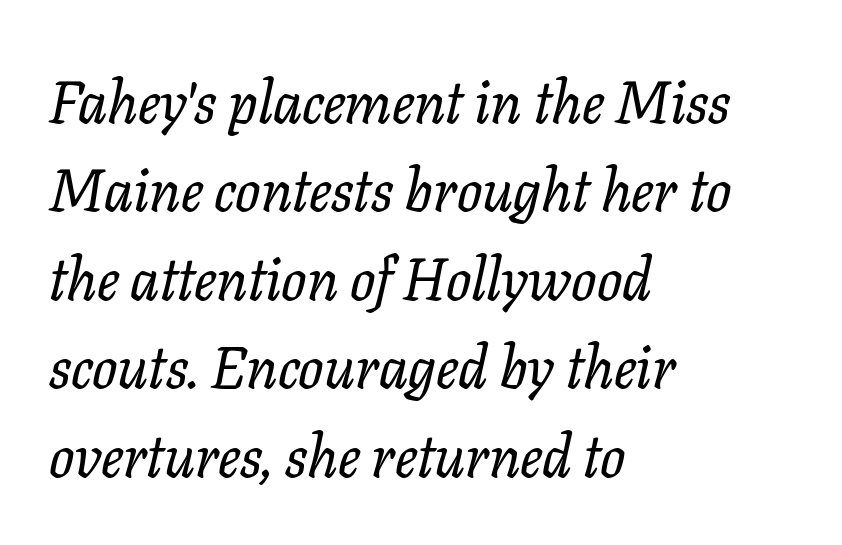
The image shows 59 px serif type, italic (leaning right); set left-aligned, normal line spacing (1.5x), normal letter spacing, not underlined; low stroke contrast and a medium x-height.
